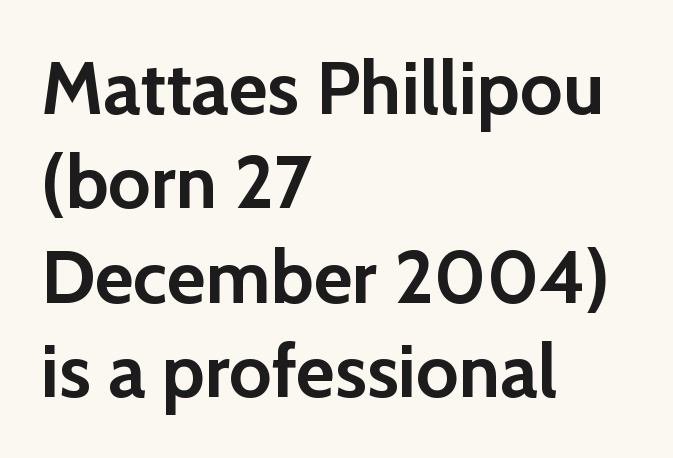
The image shows 75 px semibold sans-serif type, upright; set left-aligned, normal line spacing (1.26x), normal letter spacing, not underlined; low stroke contrast and a medium x-height.
